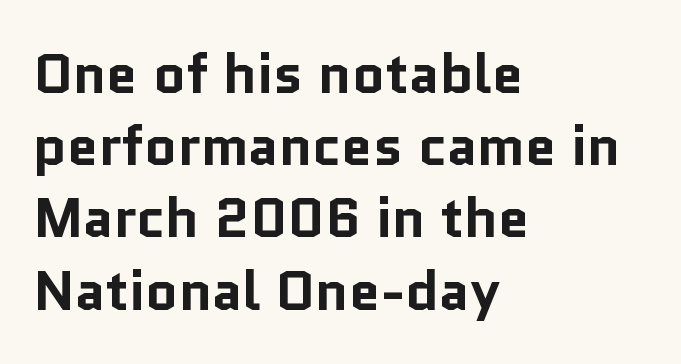
The image shows 56 px bold sans-serif type, upright; set left-aligned, normal line spacing (1.29x), normal letter spacing, not underlined; low stroke contrast and a medium x-height.
